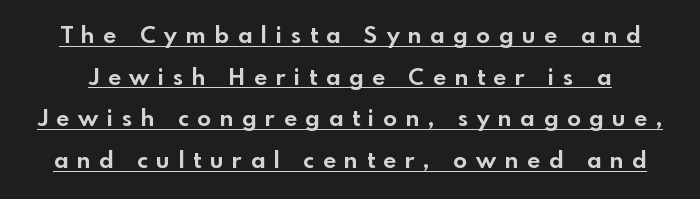
The sample's only ornament is a line tracing under the words. The type sits square on the baseline with zero lean. Spacing between characters has been opened up far beyond the box default. Heft: maximum for text — a bold.
